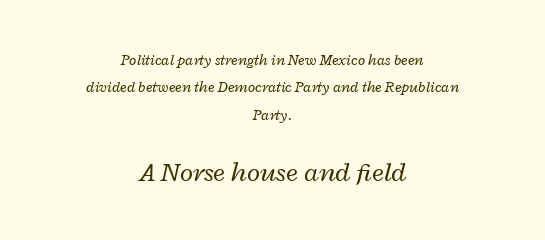
Q: Is the text bold? A: No.
Q: Is the text italic (slanted)? A: Yes, it leans right by about 12 degrees.
Q: Is the text underlined? A: No.
Q: How is the paragraph aligned? A: Centered.
Q: Is the spacing between letters normal or unusually wide? A: Normal.
Q: Which block of text is set in a larger size, the first (top) or the second (bottom)? A: The second (bottom) one.
